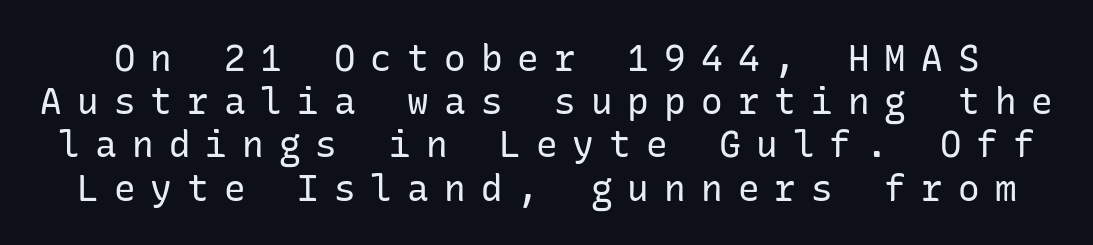
The image shows 36 px regular-weight sans-serif type, upright; set line spacing 1.2x, unusually wide letter spacing (+0.42 em), not underlined; low stroke contrast and a medium x-height.
